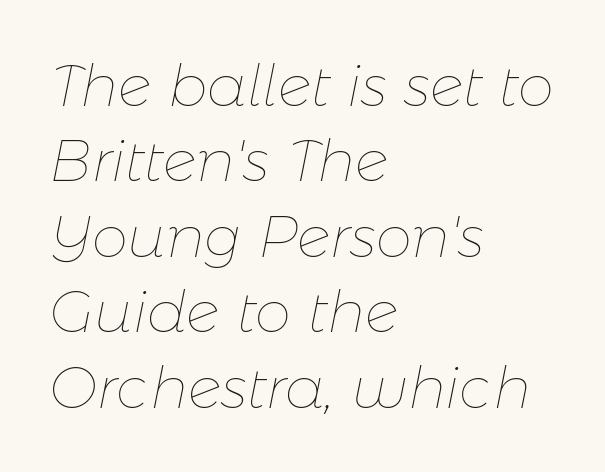
The image shows 58 px thin type, italic (leaning right); set left-aligned, normal line spacing (1.3x), normal letter spacing, not underlined; low stroke contrast and a medium x-height.
